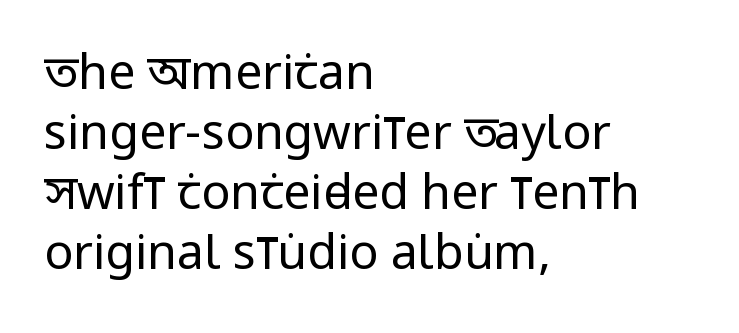
Q: Is the text bold? A: No.
Q: Is the text italic (slanted)? A: No, it is upright.
Q: Is the typeface a serif or a sans-serif typeface? A: Sans-serif.
Q: Is the text underlined? A: No.
Q: How is the paragraph aligned? A: Left-aligned.
Q: Is the spacing between letters normal or unusually wide? A: Normal.
Q: Is the spacing between lines tight, normal or loose? A: Normal.
Q: Width (condensed, normal, or wide)? A: Condensed.
Q: Stroke contrast? A: Low.
Q: x-height? A: Large.
Q: Monospaced? A: No.
